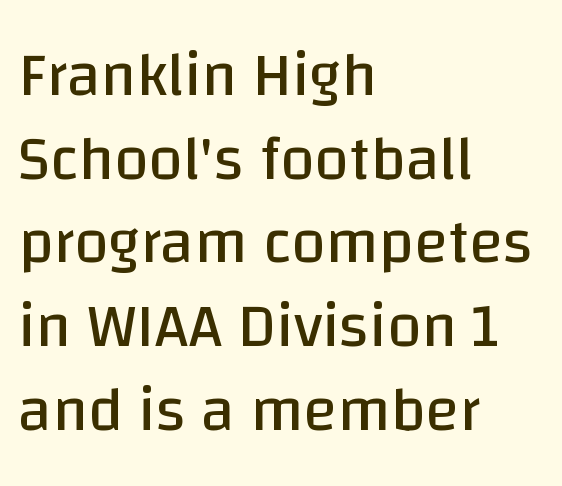
{"serif": "no", "italic": "no", "bold": "no", "weight": "regular", "width": "normal", "stroke_contrast": "low", "x_height": "large", "monospaced": "no", "underline": "no", "align": "left", "line_spacing": "normal", "line_spacing_ratio": 1.35, "letter_spacing": "normal", "letter_spacing_em": 0.0, "glyph_px": 62}
